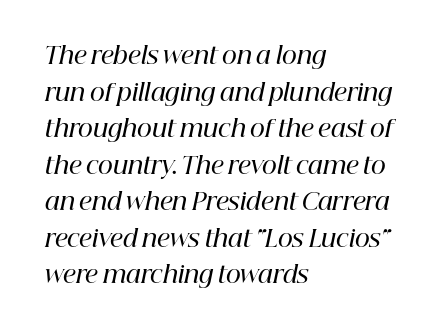
Q: Is the text bold? A: Semi-bold.
Q: Is the text italic (slanted)? A: Yes, it leans right by about 12 degrees.
Q: Is the text underlined? A: No.
Q: How is the paragraph aligned? A: Left-aligned.
Q: Is the spacing between letters normal or unusually wide? A: Normal.
Q: Is the spacing between lines tight, normal or loose? A: Normal.
